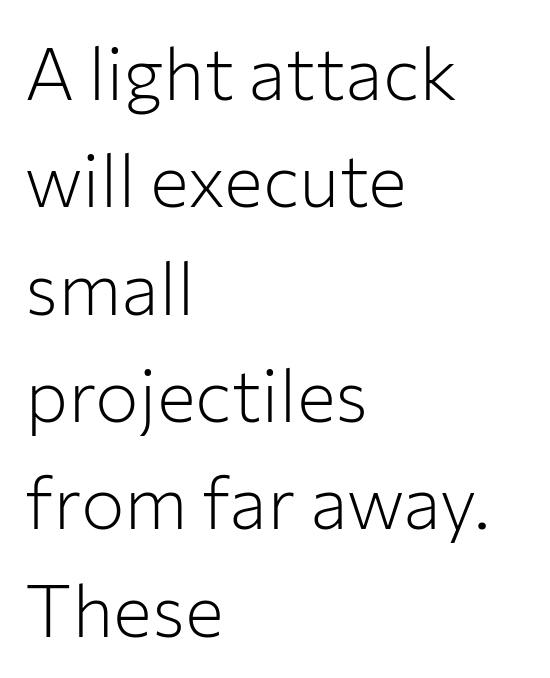
Nope, not italic — everything's standing straight. Do the characters align in a grid? No, the font is proportional. Inter-character spacing is left at the font's built-in metrics. The block of text has a typical density, with ordinary space between rows. The specimen omits any rule beneath the text block's lines.
